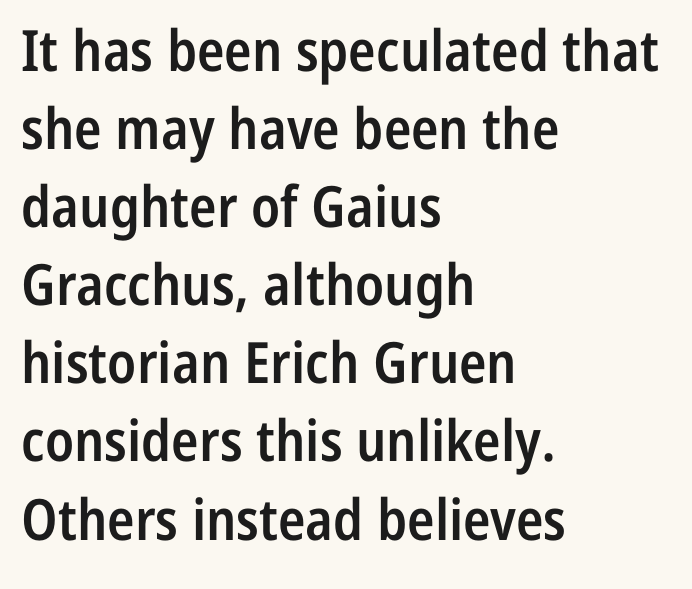
No word sits above an underline. Every stem runs plumb, perpendicular to the baseline. Students, note that the glyphs here touch the page at normal intervals. Honestly, the row spacing looks completely unremarkable.
